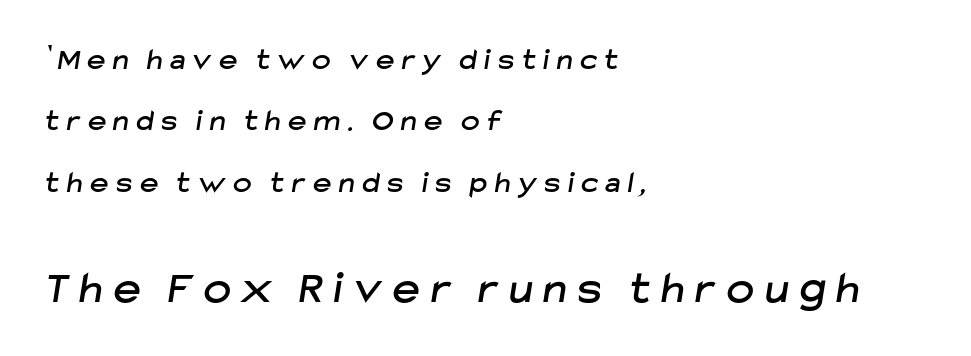
The image shows 46 px sans-serif type; set left-aligned, loose line spacing (1.98x), unusually wide letter spacing (+0.25 em), not underlined; the second (bottom) block is 1.48x larger; low stroke contrast and a medium x-height.
